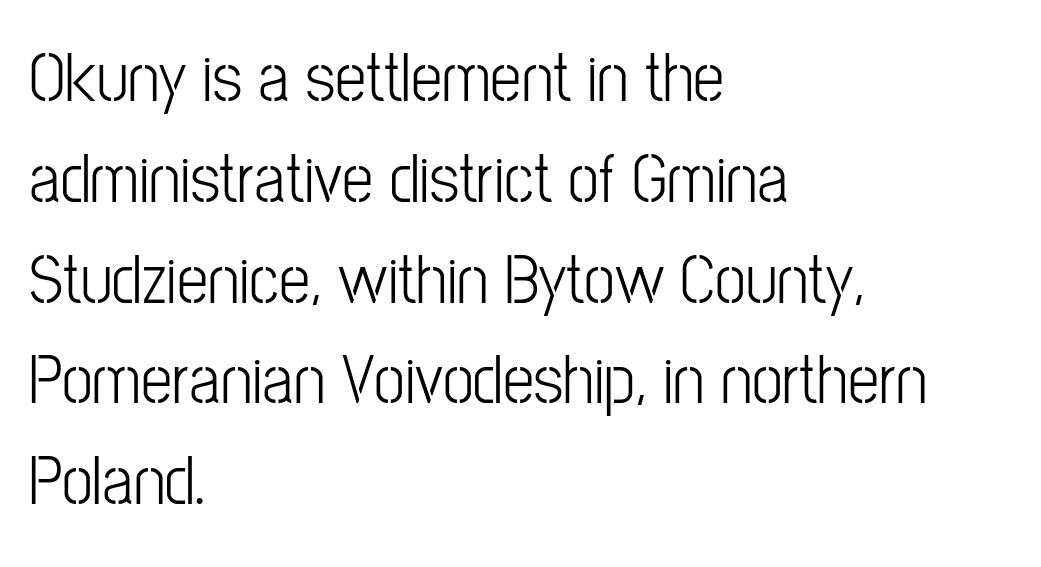
{"serif": "no", "italic": "no", "bold": "no", "weight": "light", "width": "condensed", "stroke_contrast": "low", "x_height": "medium", "monospaced": "no", "underline": "no", "align": "left", "line_spacing": "normal", "line_spacing_ratio": 1.44, "letter_spacing": "normal", "letter_spacing_em": 0.0, "glyph_px": 70}
